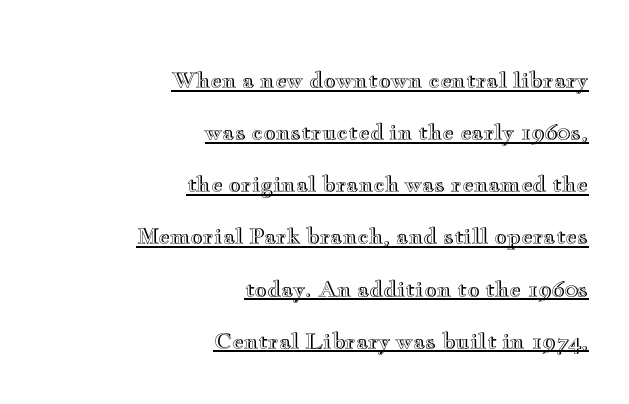
The image shows 22 px text type, upright; set right-aligned, loose line spacing (2.37x), normal letter spacing, underlined.
